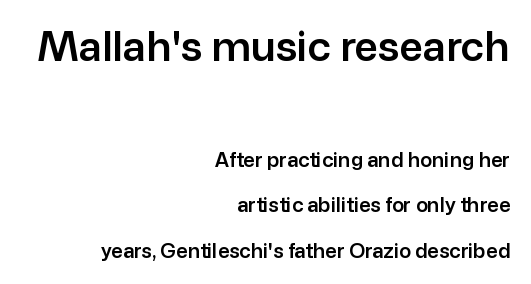
{"serif": "no", "italic": "no", "width": "normal", "stroke_contrast": "low", "x_height": "medium", "monospaced": "no", "underline": "no", "align": "right", "line_spacing": "loose", "line_spacing_ratio": 2.27, "letter_spacing": "normal", "letter_spacing_em": 0.0, "larger_block": "first", "size_ratio": 2.05, "glyph_px": 41}
